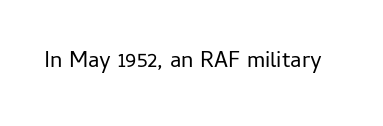
{"italic": "no", "bold": "no", "underline": "no", "letter_spacing": "normal", "letter_spacing_em": 0.0, "glyph_px": 23}
